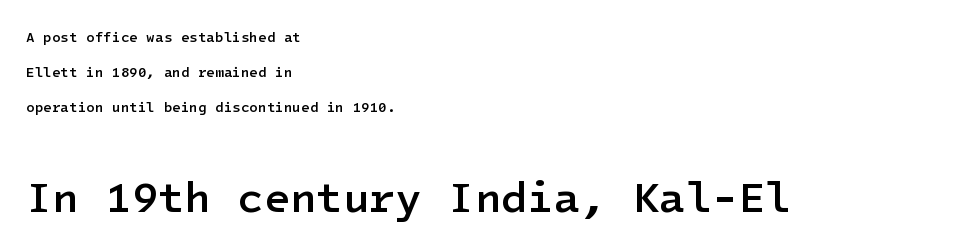
Q: Is the text bold? A: Semi-bold.
Q: Is the text italic (slanted)? A: No, it is upright.
Q: Is the typeface a serif or a sans-serif typeface? A: Sans-serif.
Q: Is the text underlined? A: No.
Q: How is the paragraph aligned? A: Left-aligned.
Q: Is the spacing between letters normal or unusually wide? A: Normal.
Q: Is the spacing between lines tight, normal or loose? A: Loose.
Q: Which block of text is set in a larger size, the first (top) or the second (bottom)? A: The second (bottom) one.
Q: Width (condensed, normal, or wide)? A: Normal.
Q: Stroke contrast? A: Low.
Q: x-height? A: Medium.
